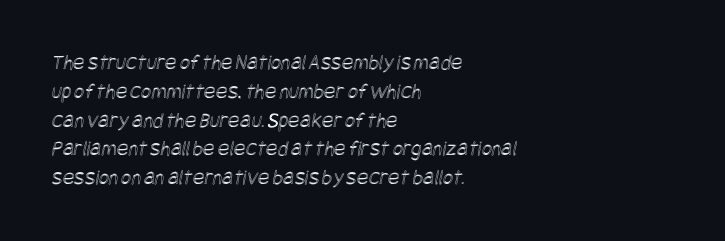
The image shows 22 px text type; set left-aligned, normal line spacing (1.31x), normal letter spacing, not underlined.
